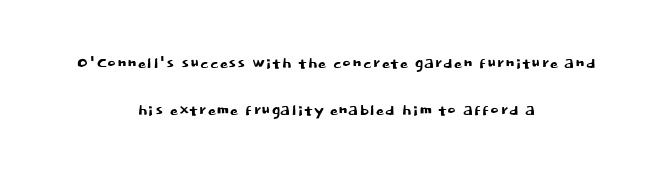
{"italic": "no", "underline": "no", "align": "center", "line_spacing": "loose", "line_spacing_ratio": 2.24, "letter_spacing": "normal", "letter_spacing_em": 0.0, "glyph_px": 21}
